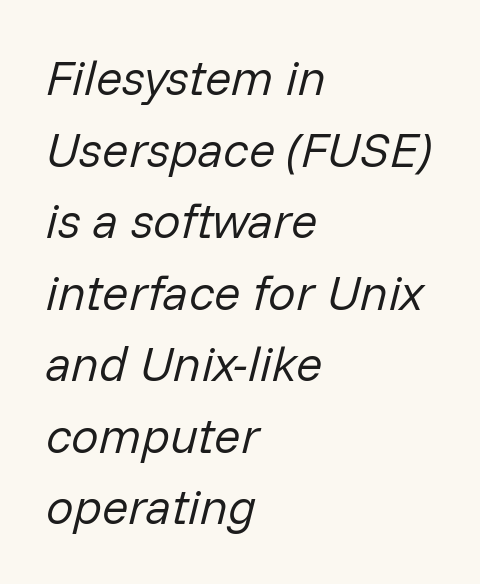
Q: Is the text bold? A: No.
Q: Is the text italic (slanted)? A: Yes, it leans right by about 14 degrees.
Q: Is the text underlined? A: No.
Q: How is the paragraph aligned? A: Left-aligned.
Q: Is the spacing between letters normal or unusually wide? A: Normal.
Q: Is the spacing between lines tight, normal or loose? A: Normal.
Q: Width (condensed, normal, or wide)? A: Normal.
Q: Stroke contrast? A: Low.
Q: x-height? A: Medium.
Q: Monospaced? A: No.
